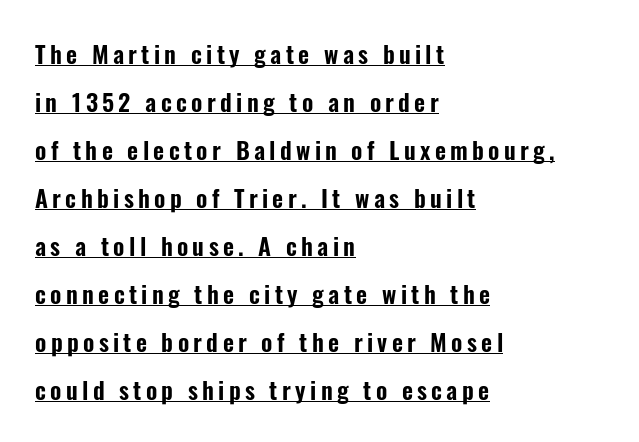
{"italic": "no", "underline": "yes", "align": "left", "line_spacing": "loose", "line_spacing_ratio": 2.0, "glyph_px": 24}
